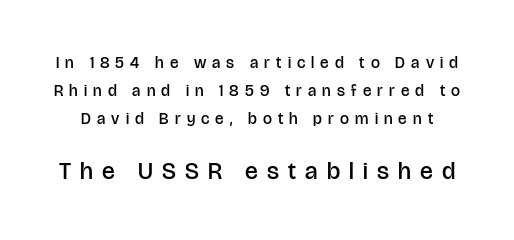
Q: Is the text bold? A: Semi-bold.
Q: Is the text italic (slanted)? A: No, it is upright.
Q: Is the text underlined? A: No.
Q: Is the spacing between letters normal or unusually wide? A: Unusually wide.
Q: Which block of text is set in a larger size, the first (top) or the second (bottom)? A: The second (bottom) one.
